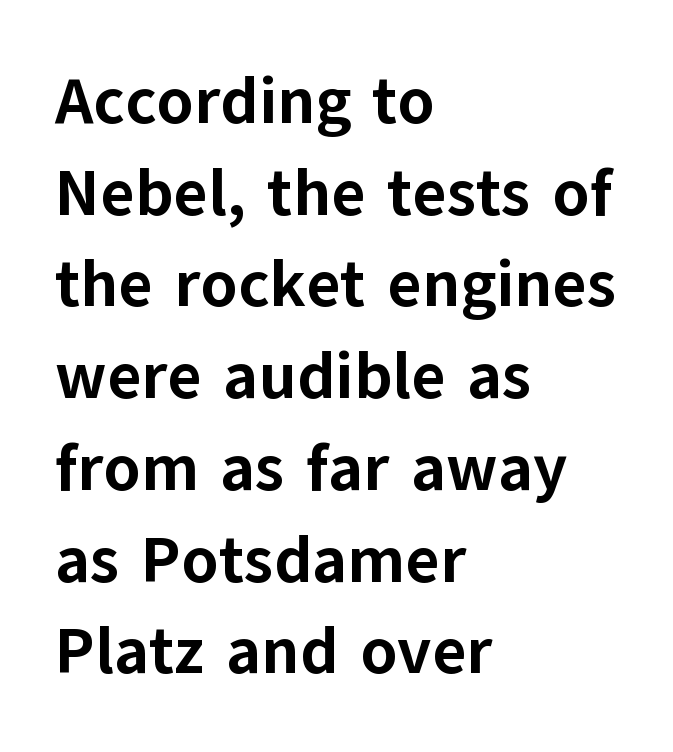
The image shows 66 px bold sans-serif type, upright; set left-aligned, normal line spacing (1.39x), normal letter spacing, not underlined; low stroke contrast and a medium x-height.
